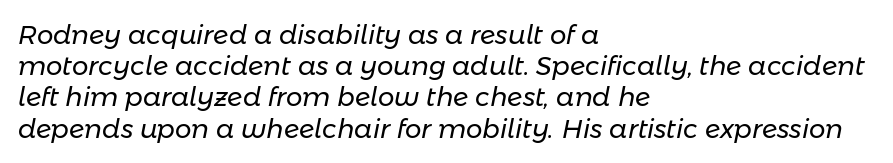
{"italic": "yes", "lean": "right", "slant_degrees": 11, "bold": "no", "underline": "no", "align": "left", "line_spacing_ratio": 1.2, "letter_spacing": "normal", "letter_spacing_em": 0.0, "glyph_px": 26}
